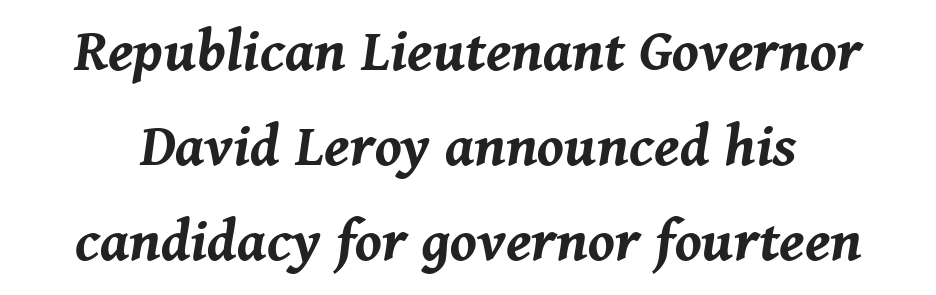
Q: Is the text bold? A: Yes.
Q: Is the text italic (slanted)? A: Yes, it leans right by about 8 degrees.
Q: Is the text underlined? A: No.
Q: Is the spacing between letters normal or unusually wide? A: Normal.
Q: Is the spacing between lines tight, normal or loose? A: Normal.
Q: Width (condensed, normal, or wide)? A: Normal.
Q: Stroke contrast? A: Medium.
Q: x-height? A: Medium.
Q: Monospaced? A: No.
